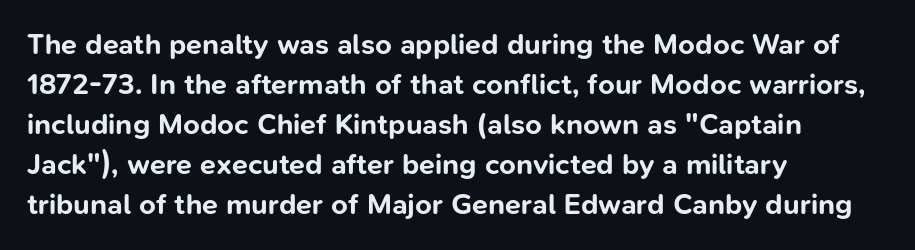
{"serif": "no", "italic": "no", "bold": "yes", "weight": "bold", "width": "normal", "stroke_contrast": "low", "x_height": "medium", "monospaced": "no", "underline": "no", "align": "left", "line_spacing": "normal", "line_spacing_ratio": 1.38, "letter_spacing": "normal", "letter_spacing_em": 0.0, "glyph_px": 29}
